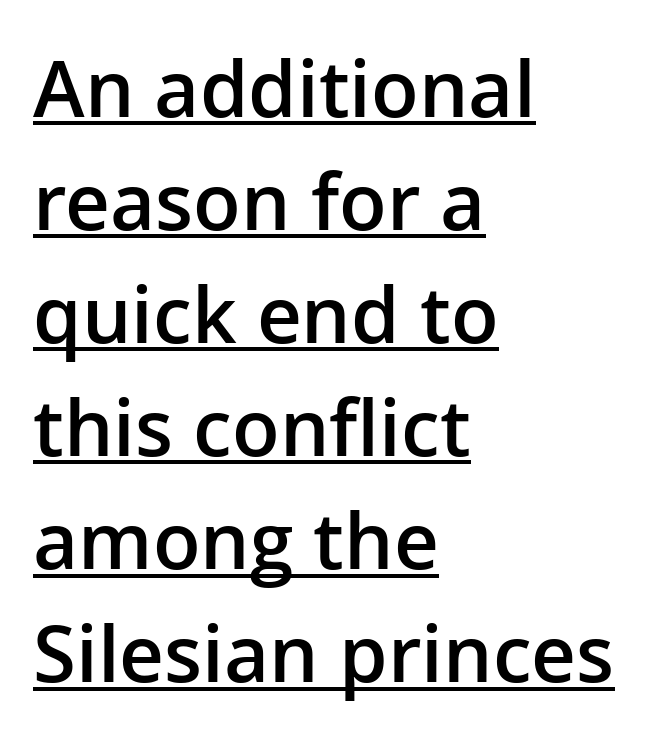
Tracking here is standard; glyphs follow each other at the usual distance. This sample uses an upright cut, with every glyph sitting square on the baseline. Leading: standard. These lines are rendered in a variable-pitch font.
